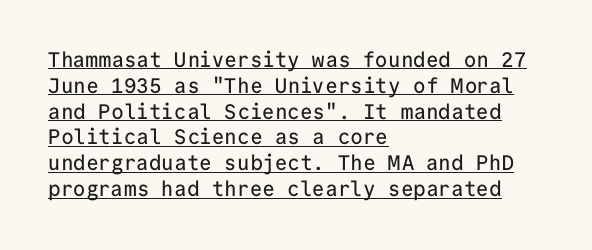
Unlike italic type, these characters show no tilt at all. Descenders here cross a horizontal rule under the line. This rendering uses left alignment, leaving the right contour irregular. The tracking reads as untouched default to a designer's eye.
